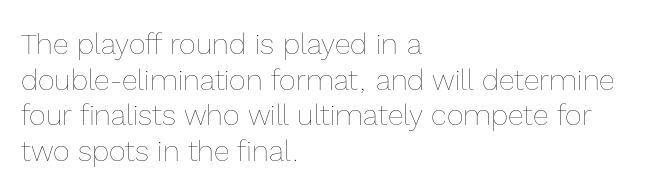
The passage shown is typed in a proportional face where columns would drift. Notice how the passage keeps a crisp vertical edge on the left only. Letter spacing: default. The typography opts for an upright posture over an oblique one. The area under the type is left untouched. Is this a heavy cut? Hardly; it is regular or lighter.
